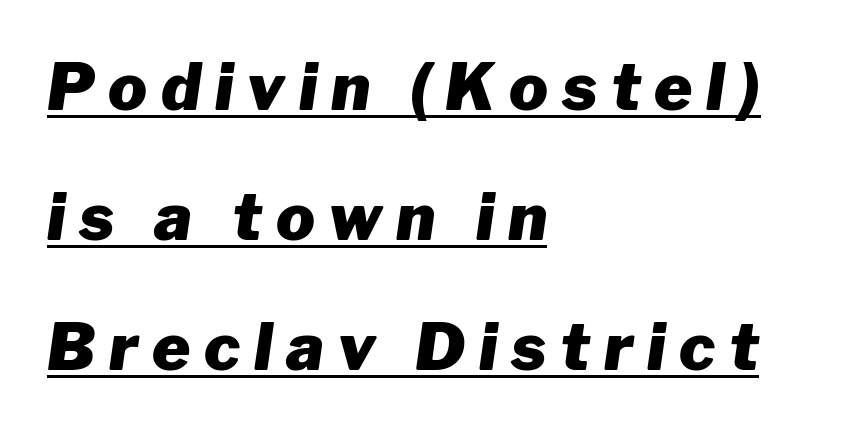
Q: Is the text bold? A: Yes.
Q: Is the text italic (slanted)? A: Yes, it leans right by about 8 degrees.
Q: Is the text underlined? A: Yes.
Q: How is the paragraph aligned? A: Left-aligned.
Q: Is the spacing between letters normal or unusually wide? A: Unusually wide.
Q: Is the spacing between lines tight, normal or loose? A: Loose.
Q: Width (condensed, normal, or wide)? A: Normal.
Q: Stroke contrast? A: Low.
Q: x-height? A: Medium.
Q: Monospaced? A: No.
